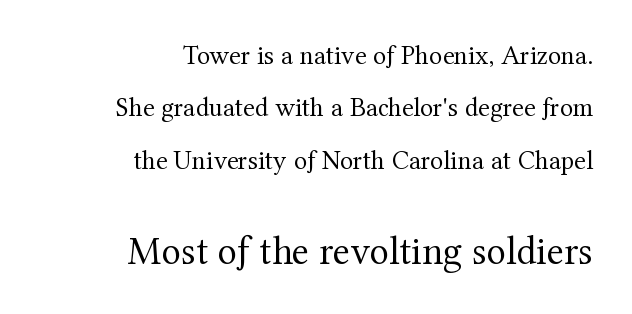
Q: Is the text bold? A: No.
Q: Is the text italic (slanted)? A: No, it is upright.
Q: Is the typeface a serif or a sans-serif typeface? A: Serif.
Q: Is the text underlined? A: No.
Q: How is the paragraph aligned? A: Right-aligned.
Q: Is the spacing between letters normal or unusually wide? A: Normal.
Q: Is the spacing between lines tight, normal or loose? A: Loose.
Q: Which block of text is set in a larger size, the first (top) or the second (bottom)? A: The second (bottom) one.
Q: Width (condensed, normal, or wide)? A: Normal.
Q: Stroke contrast? A: Medium.
Q: x-height? A: Medium.
Q: Monospaced? A: No.
